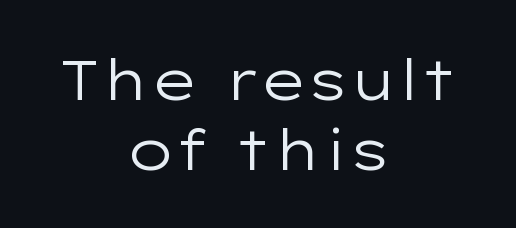
The image shows 56 px regular-weight, wide sans-serif type, upright; set centered, normal line spacing (1.25x), normal letter spacing, not underlined; low stroke contrast and a medium x-height.
